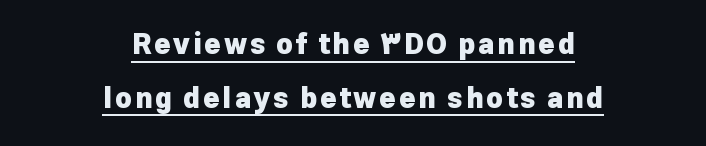
Q: Is the text bold? A: Yes.
Q: Is the text italic (slanted)? A: No, it is upright.
Q: Is the typeface a serif or a sans-serif typeface? A: Sans-serif.
Q: Is the text underlined? A: Yes.
Q: How is the paragraph aligned? A: Centered.
Q: Is the spacing between lines tight, normal or loose? A: Loose.
Q: Width (condensed, normal, or wide)? A: Normal.
Q: Stroke contrast? A: Low.
Q: x-height? A: Medium.
Q: Monospaced? A: No.
